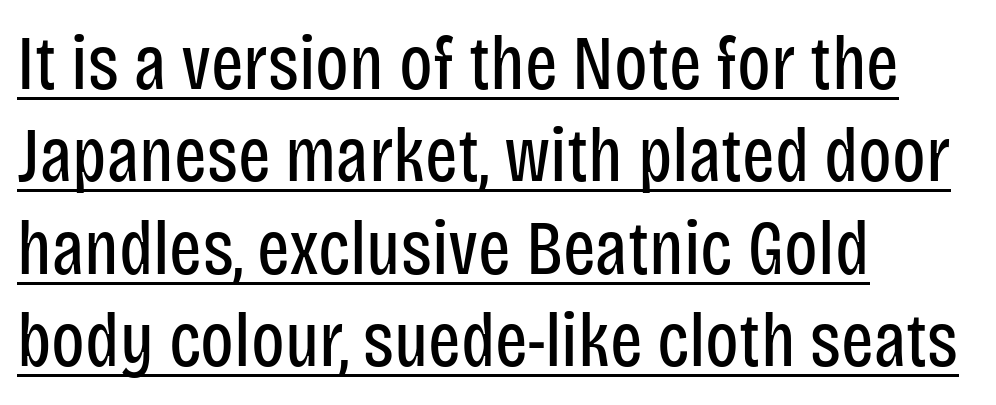
The image shows 77 px regular-weight, condensed sans-serif type, upright; set left-aligned, line spacing 1.2x, normal letter spacing, underlined; low stroke contrast and a large x-height.
